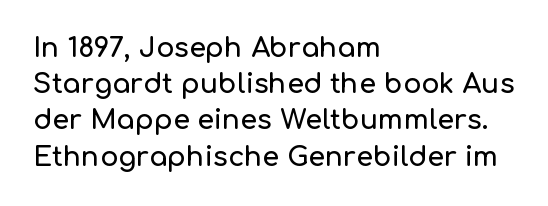
Q: Is the text italic (slanted)? A: No, it is upright.
Q: Is the text underlined? A: No.
Q: How is the paragraph aligned? A: Left-aligned.
Q: Is the spacing between letters normal or unusually wide? A: Normal.
Q: Is the spacing between lines tight, normal or loose? A: Normal.
